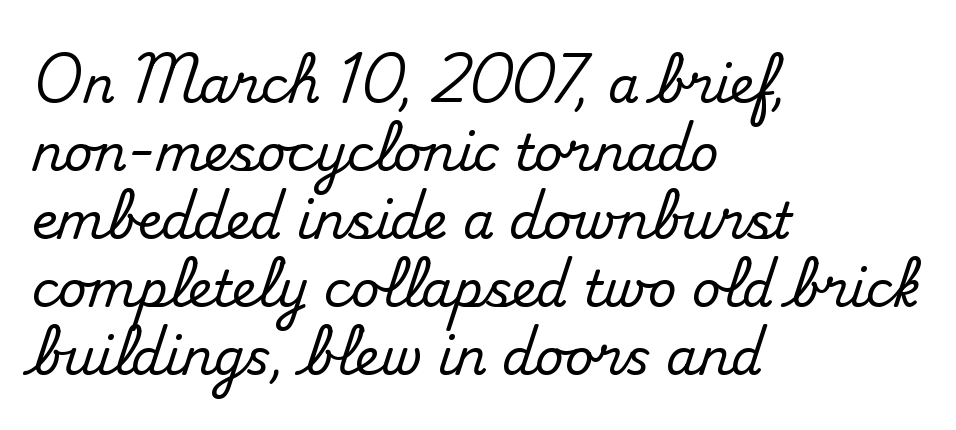
Notice how descenders clear the ascenders below comfortably — that's standard leading. Notice how the passage keeps a crisp vertical edge on the left only. Letterform terminals end in serifs throughout the passage. The letterforms sit shoulder to shoulder at normal distance. The foot of each line stays bare and open.
